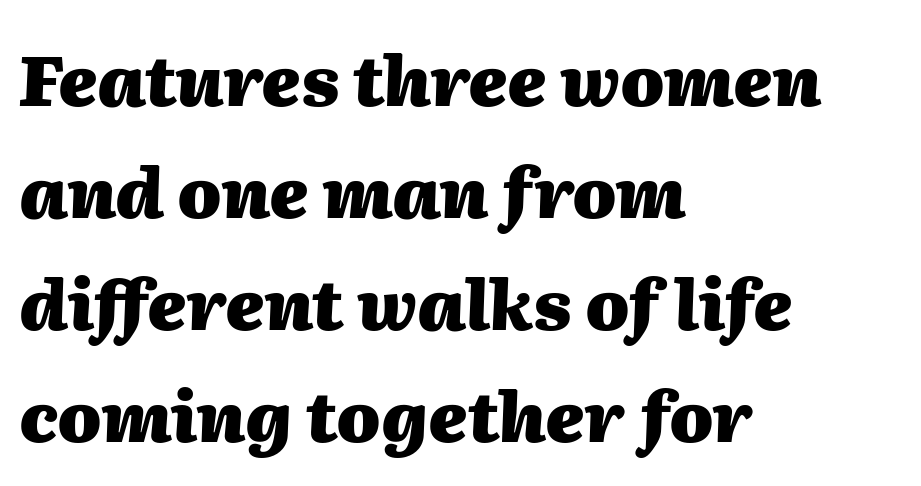
Do the characters align in a grid? No, the font is proportional. Nobody drew a line under any word here. Short and long lines alike share a common starting point at left. Looking at the ascenders, they clearly lean. Spacing between characters is what you'd get straight out of the box.
